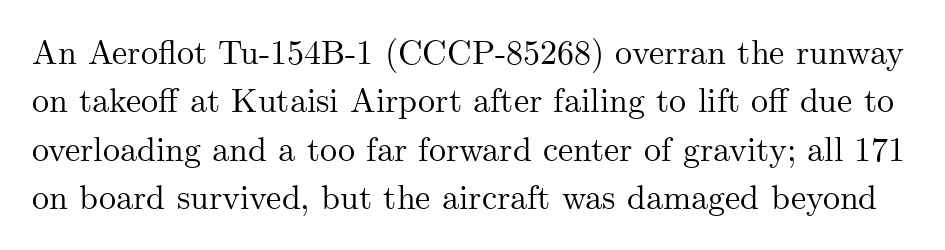
Q: Is the text italic (slanted)? A: No, it is upright.
Q: Is the typeface a serif or a sans-serif typeface? A: Serif.
Q: Is the text underlined? A: No.
Q: Is the spacing between letters normal or unusually wide? A: Normal.
Q: Is the spacing between lines tight, normal or loose? A: Normal.
Q: Width (condensed, normal, or wide)? A: Normal.
Q: Stroke contrast? A: Medium.
Q: x-height? A: Small.
Q: Monospaced? A: No.
